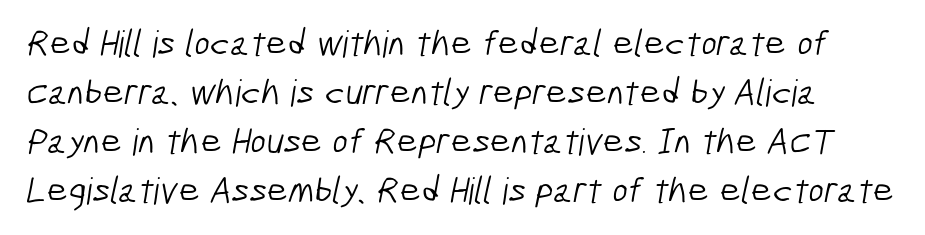
{"serif": "no", "bold": "no", "weight": "light", "width": "condensed", "stroke_contrast": "low", "x_height": "medium", "monospaced": "no", "underline": "no", "line_spacing": "normal", "line_spacing_ratio": 1.32, "letter_spacing": "normal", "letter_spacing_em": 0.0, "glyph_px": 37}
